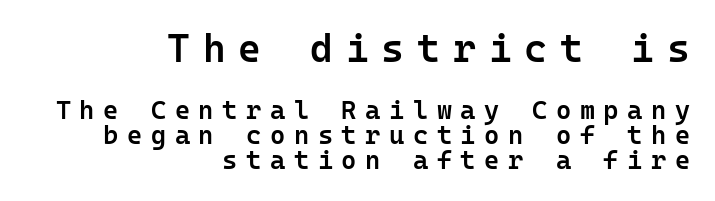
Look at the glyph heights: the upper group is clearly the bigger setting. Lines of text with bare space underneath. Posture: vertical. Is this a fixed-width face? Yes — each glyph sits in an identical cell. The block of text is dense from top to bottom, with scant space between rows.
